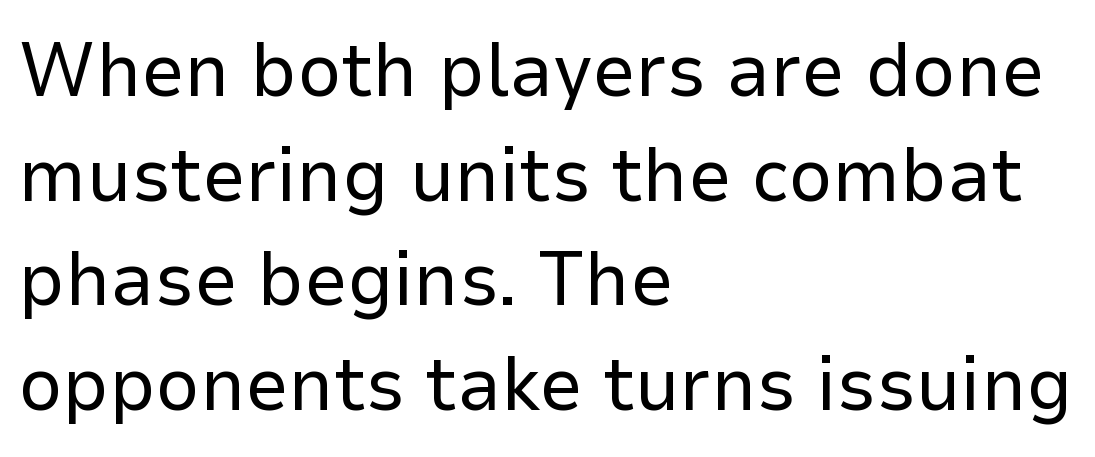
{"serif": "no", "italic": "no", "bold": "no", "weight": "regular", "width": "normal", "stroke_contrast": "low", "x_height": "medium", "monospaced": "no", "underline": "no", "align": "left", "line_spacing": "normal", "line_spacing_ratio": 1.36, "letter_spacing": "normal", "letter_spacing_em": 0.0, "glyph_px": 77}
